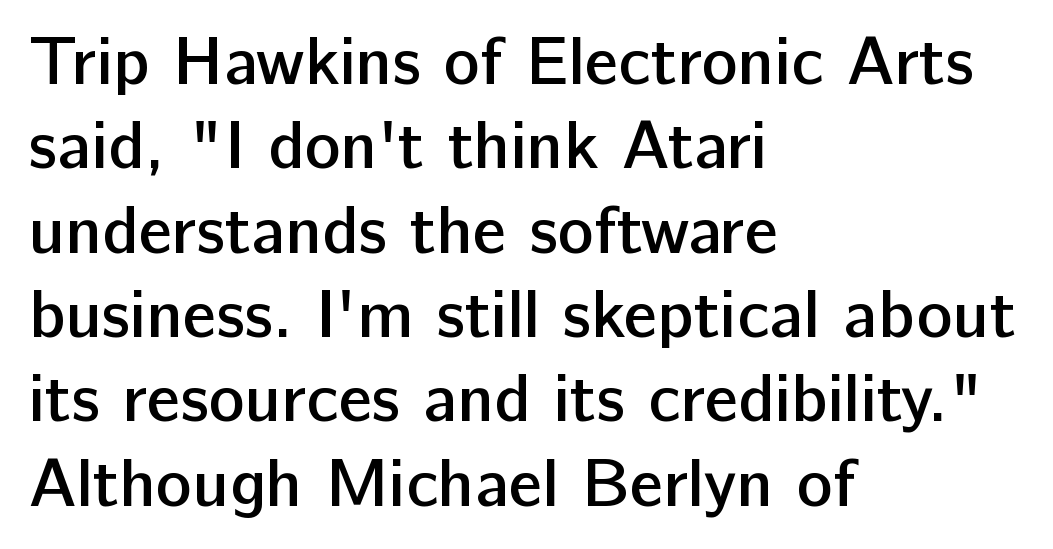
The image shows 68 px semibold sans-serif type, upright; set left-aligned, line spacing 1.24x, normal letter spacing, not underlined; low stroke contrast and a medium x-height.
